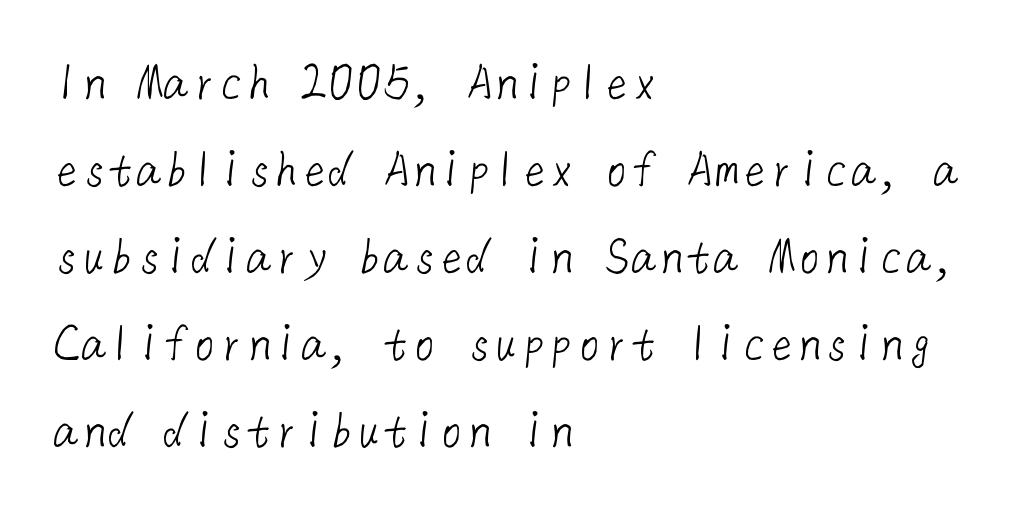
Check under the words: just untouched page. The font family rendered here belongs to the sans-serif group. Compared with typical paragraphs, the rows here are spaced about the same. The font is comparable to plain body text, perhaps lighter. Line beginnings align vertically; line endings do not. Here the glyphs are tracked normally, forming tight word shapes.
